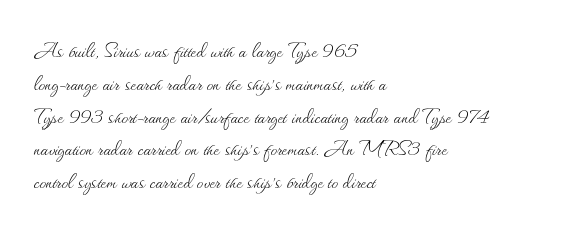
The image shows 26 px text type; set left-aligned, normal line spacing (1.26x), normal letter spacing, not underlined.
